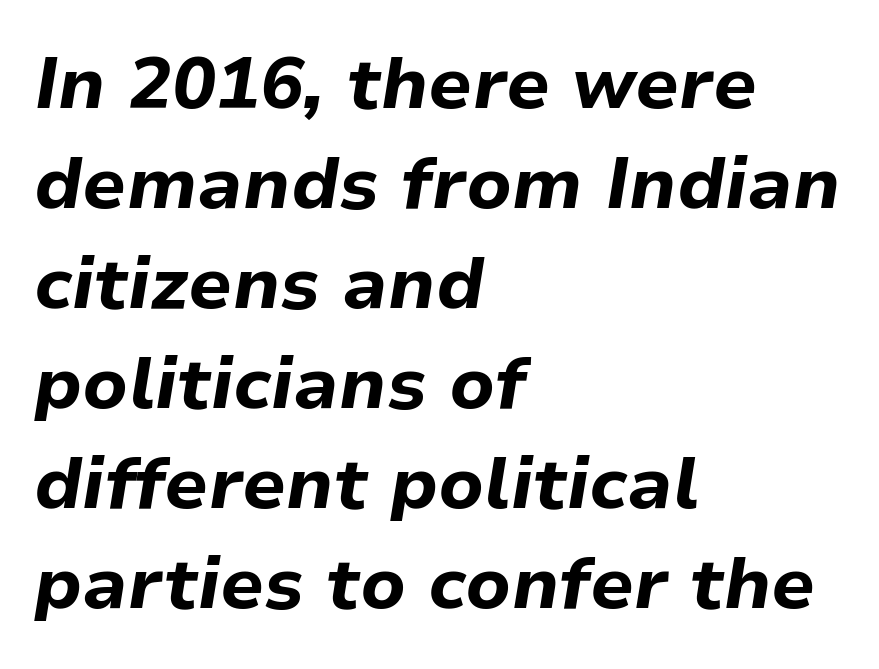
Think of a printed novel: that variable character pitch is what you see here. All the whitespace from short lines collects on the right. On the weight axis this lands at bold, roughly 700. Between one letter and the next there's only the usual sliver of space. Designer's note — italics engaged.
